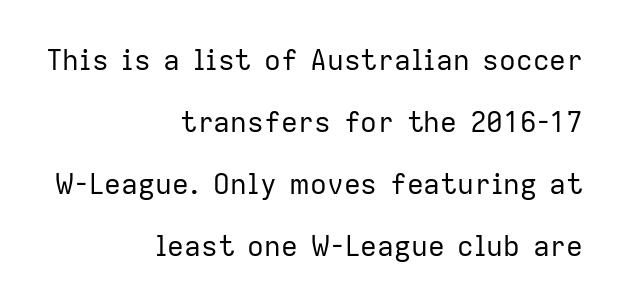
{"serif": "no", "italic": "no", "bold": "no", "weight": "regular", "width": "normal", "stroke_contrast": "low", "x_height": "medium", "monospaced": "no", "underline": "no", "align": "right", "line_spacing": "loose", "line_spacing_ratio": 2.22, "letter_spacing": "normal", "letter_spacing_em": 0.0, "glyph_px": 28}
